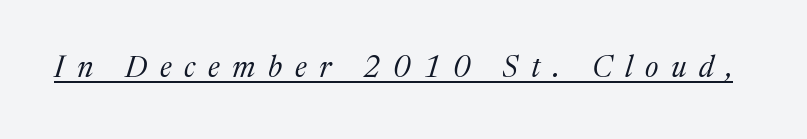
{"serif": "yes", "italic": "yes", "lean": "right", "slant_degrees": 17, "bold": "no", "weight": "regular", "width": "normal", "stroke_contrast": "medium", "x_height": "medium", "monospaced": "no", "underline": "yes", "letter_spacing": "wide", "letter_spacing_em": 0.42, "glyph_px": 30}
